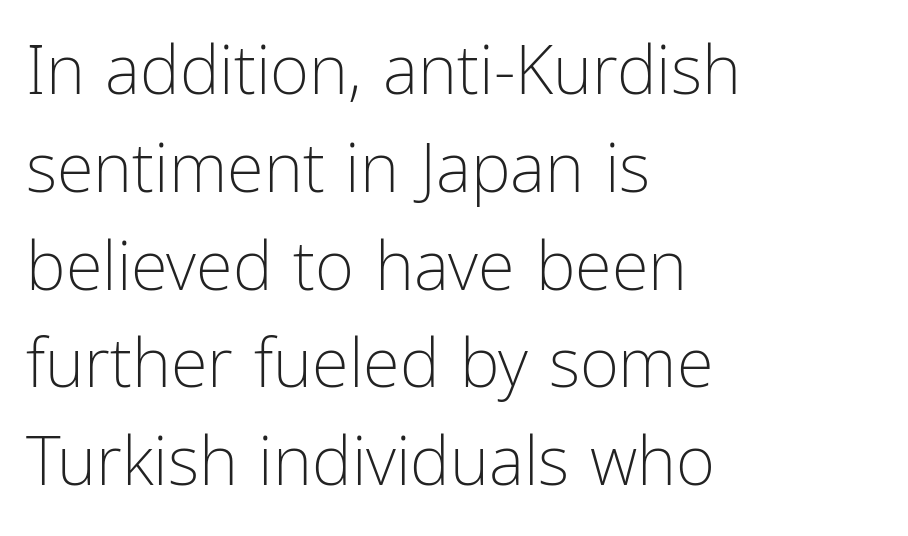
Examine the stroke ends and you'll find no serifs. Each letter keeps its own natural width here, so spacing adapts to shape. Weight class: somewhere from thin through regular. How are the letters spaced? Ordinarily, with no added tracking. Beneath every word, the page is bare.
